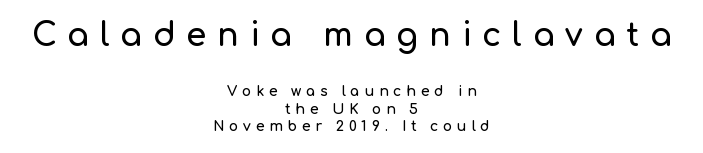
{"serif": "no", "italic": "no", "width": "normal", "stroke_contrast": "low", "x_height": "medium", "monospaced": "no", "underline": "no", "align": "center", "line_spacing": "normal", "line_spacing_ratio": 1.26, "letter_spacing": "wide", "letter_spacing_em": 0.34, "larger_block": "first", "size_ratio": 2.29, "glyph_px": 32}
